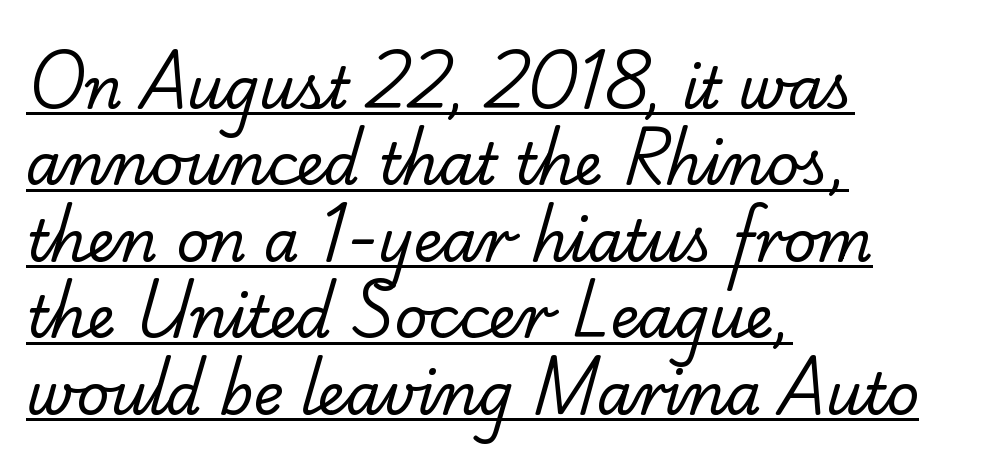
{"bold": "no", "weight": "regular", "width": "normal", "stroke_contrast": "low", "x_height": "small", "monospaced": "no", "underline": "yes", "align": "left", "line_spacing": "normal", "line_spacing_ratio": 1.34, "letter_spacing": "normal", "letter_spacing_em": 0.0, "glyph_px": 57}
